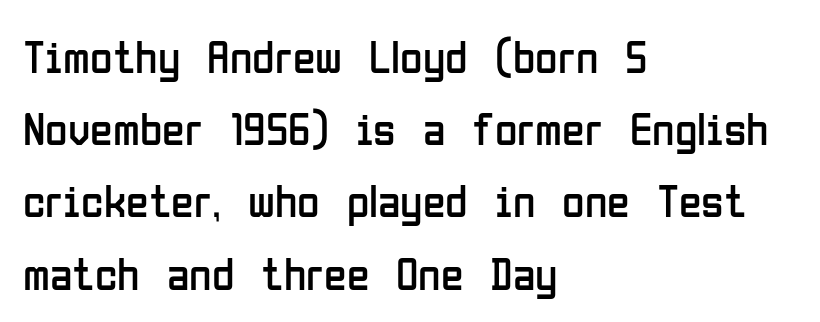
Q: Is the text bold? A: No.
Q: Is the text italic (slanted)? A: No, it is upright.
Q: Is the typeface a serif or a sans-serif typeface? A: Sans-serif.
Q: Is the text underlined? A: No.
Q: How is the paragraph aligned? A: Left-aligned.
Q: Is the spacing between letters normal or unusually wide? A: Normal.
Q: Is the spacing between lines tight, normal or loose? A: Normal.
Q: Width (condensed, normal, or wide)? A: Condensed.
Q: Stroke contrast? A: Low.
Q: x-height? A: Medium.
Q: Monospaced? A: No.
